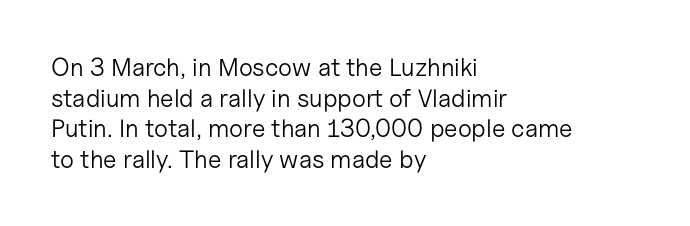
The letters look calm and open, with moderate or lighter stems. Descenders are the only things crossing below the line. Left-aligned paragraph, ragged on the right. Short note: letters normally spaced.
